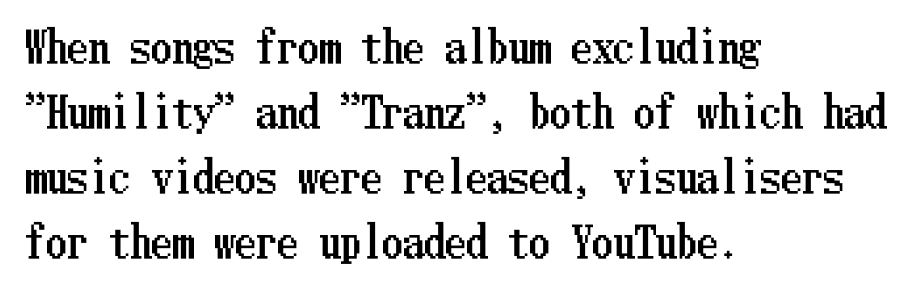
The leading is moderate, giving the passage an even texture. This sample is left-justified, so line endings fall wherever the words run out. The passage shown has conventional tracking throughout. These lines were composed using upright roman letters.
